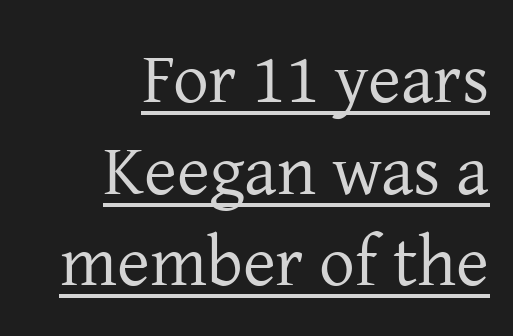
{"serif": "yes", "italic": "no", "bold": "no", "weight": "regular", "width": "normal", "stroke_contrast": "low", "x_height": "medium", "monospaced": "no", "underline": "yes", "align": "right", "line_spacing": "normal", "line_spacing_ratio": 1.29, "letter_spacing": "normal", "letter_spacing_em": 0.0, "glyph_px": 71}
